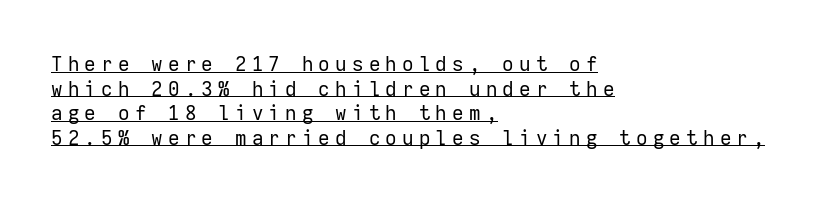
Q: Is the text bold? A: No.
Q: Is the text italic (slanted)? A: No, it is upright.
Q: Is the text underlined? A: Yes.
Q: How is the paragraph aligned? A: Left-aligned.
Q: Is the spacing between letters normal or unusually wide? A: Unusually wide.
